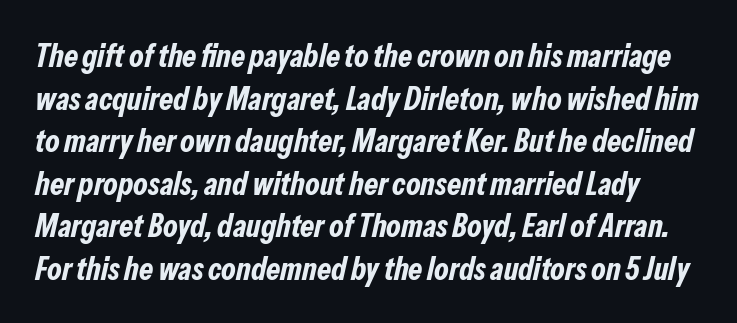
{"italic": "yes", "lean": "right", "slant_degrees": 13, "bold": "yes", "weight": "bold", "width": "condensed", "stroke_contrast": "low", "x_height": "medium", "monospaced": "no", "underline": "no", "line_spacing": "normal", "line_spacing_ratio": 1.33, "letter_spacing": "normal", "letter_spacing_em": 0.0, "glyph_px": 32}
